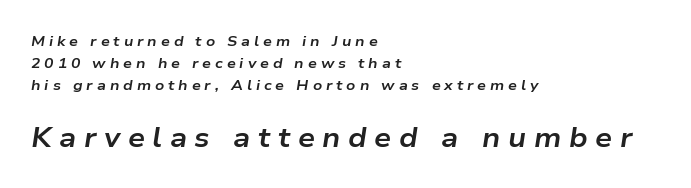
{"italic": "yes", "lean": "right", "slant_degrees": 9, "bold": "yes", "underline": "no", "align": "left", "line_spacing": "normal", "line_spacing_ratio": 1.57, "letter_spacing": "wide", "letter_spacing_em": 0.28, "larger_block": "second", "size_ratio": 1.93, "glyph_px": 27}
